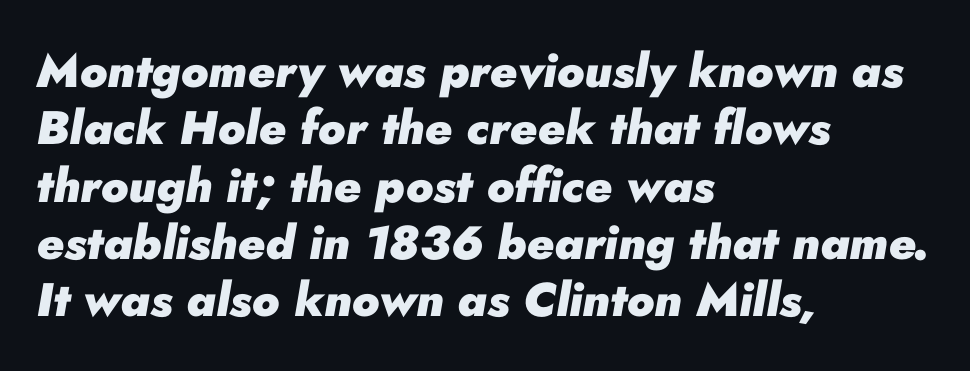
The image shows 47 px heavy type, italic (leaning right); set left-aligned, line spacing 1.22x, normal letter spacing, not underlined; low stroke contrast and a small x-height.
